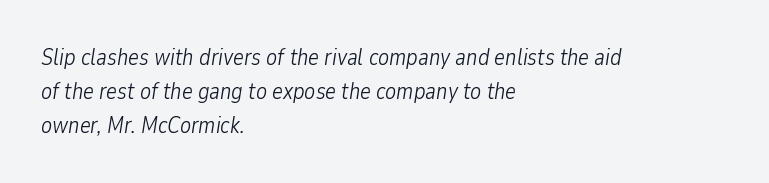
{"italic": "yes", "lean": "right", "slant_degrees": 9, "bold": "no", "underline": "no", "align": "left", "line_spacing": "normal", "line_spacing_ratio": 1.47, "letter_spacing": "normal", "letter_spacing_em": 0.0, "glyph_px": 23}
